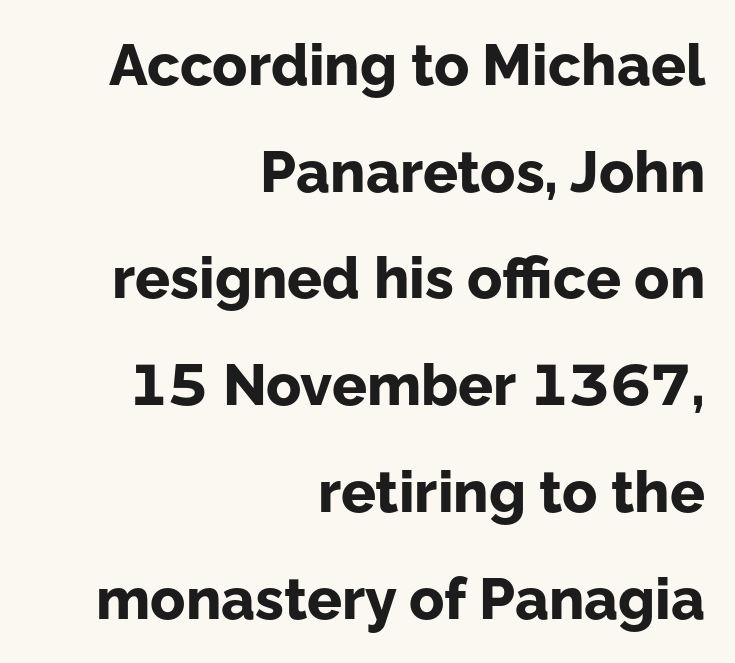
Default kerning and tracking; the words read as compact shapes. Has an underline been added? It has not. The lettering holds an erect, upright posture throughout. What kind of face is this? One without serifs — a sans. The passage shown is typed in a proportional face where columns would drift.
